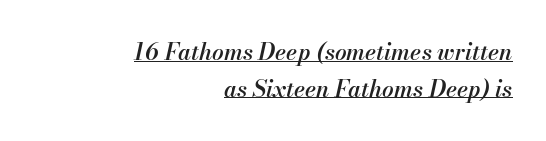
Q: Is the text bold? A: Semi-bold.
Q: Is the text italic (slanted)? A: Yes, it leans right by about 13 degrees.
Q: Is the text underlined? A: Yes.
Q: How is the paragraph aligned? A: Right-aligned.
Q: Is the spacing between letters normal or unusually wide? A: Normal.
Q: Is the spacing between lines tight, normal or loose? A: Normal.
